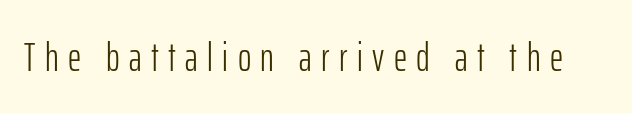
The image shows 41 px light, condensed sans-serif type, upright; set unusually wide letter spacing (+0.23 em), not underlined; low stroke contrast and a medium x-height.
